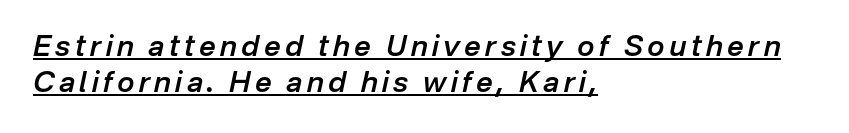
The image shows 29 px semibold type, italic (leaning right); set left-aligned, normal line spacing (1.25x), underlined; low stroke contrast and a medium x-height.
